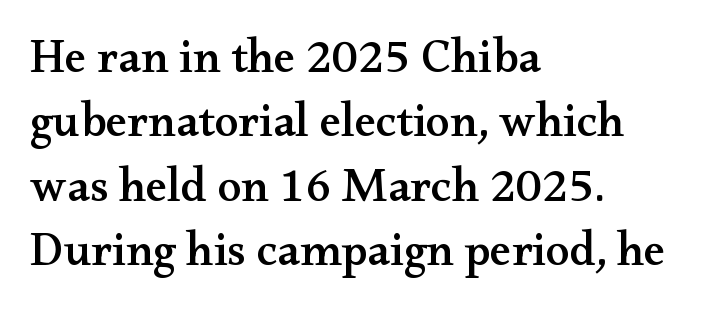
{"serif": "yes", "italic": "no", "width": "wide", "stroke_contrast": "medium", "x_height": "small", "monospaced": "no", "underline": "no", "align": "left", "line_spacing": "normal", "line_spacing_ratio": 1.34, "letter_spacing": "normal", "letter_spacing_em": 0.0, "glyph_px": 48}
